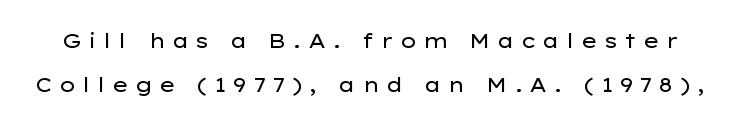
{"italic": "no", "bold": "no", "underline": "no", "line_spacing": "loose", "line_spacing_ratio": 2.21, "letter_spacing": "wide", "letter_spacing_em": 0.3, "glyph_px": 20}
